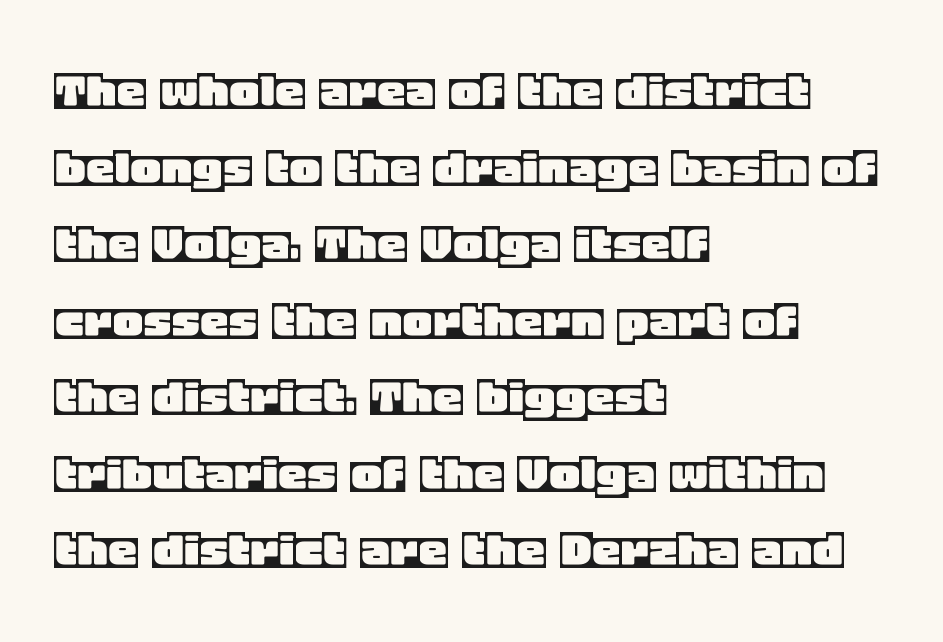
{"italic": "no", "width": "normal", "x_height": "large", "monospaced": "no", "underline": "no", "align": "left", "line_spacing": "normal", "line_spacing_ratio": 1.32, "letter_spacing": "normal", "letter_spacing_em": 0.0, "glyph_px": 58}
